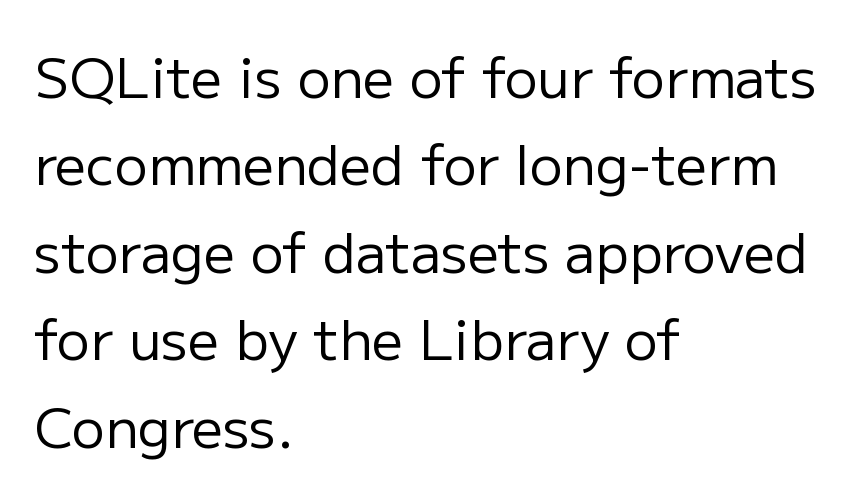
Q: Is the text bold? A: No.
Q: Is the text italic (slanted)? A: No, it is upright.
Q: Is the typeface a serif or a sans-serif typeface? A: Sans-serif.
Q: Is the text underlined? A: No.
Q: How is the paragraph aligned? A: Left-aligned.
Q: Is the spacing between letters normal or unusually wide? A: Normal.
Q: Is the spacing between lines tight, normal or loose? A: Normal.
Q: Width (condensed, normal, or wide)? A: Normal.
Q: Stroke contrast? A: Low.
Q: x-height? A: Medium.
Q: Monospaced? A: No.
